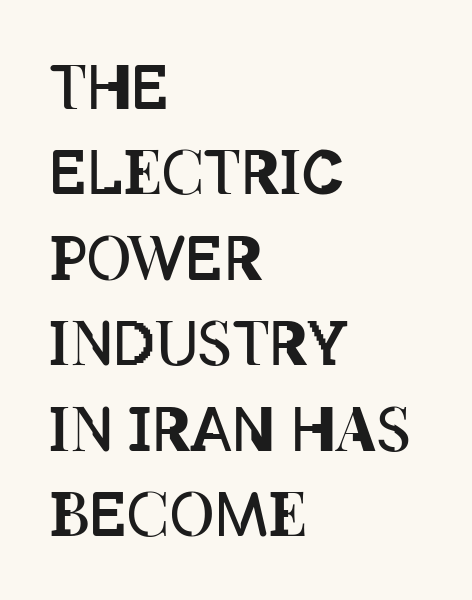
The image shows 61 px regular-weight, condensed type, upright; set left-aligned, normal line spacing (1.4x), normal letter spacing, not underlined; low stroke contrast and a large x-height.
